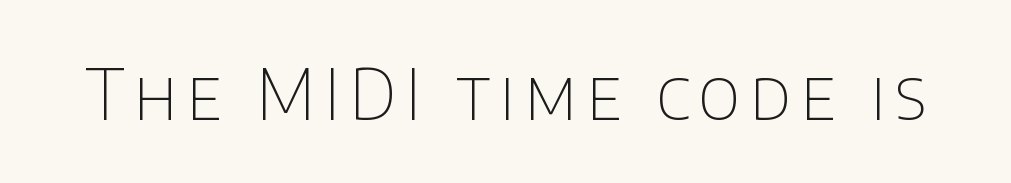
Q: Is the text bold? A: No.
Q: Is the text italic (slanted)? A: No, it is upright.
Q: Is the typeface a serif or a sans-serif typeface? A: Sans-serif.
Q: Is the text underlined? A: No.
Q: Width (condensed, normal, or wide)? A: Normal.
Q: Stroke contrast? A: Low.
Q: x-height? A: Large.
Q: Monospaced? A: No.
